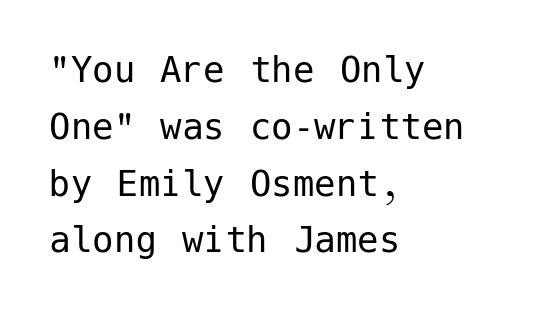
Q: Is the text bold? A: No.
Q: Is the text italic (slanted)? A: No, it is upright.
Q: Is the typeface a serif or a sans-serif typeface? A: Sans-serif.
Q: Is the text underlined? A: No.
Q: How is the paragraph aligned? A: Left-aligned.
Q: Is the spacing between letters normal or unusually wide? A: Normal.
Q: Is the spacing between lines tight, normal or loose? A: Normal.
Q: Width (condensed, normal, or wide)? A: Normal.
Q: Stroke contrast? A: Low.
Q: x-height? A: Medium.
